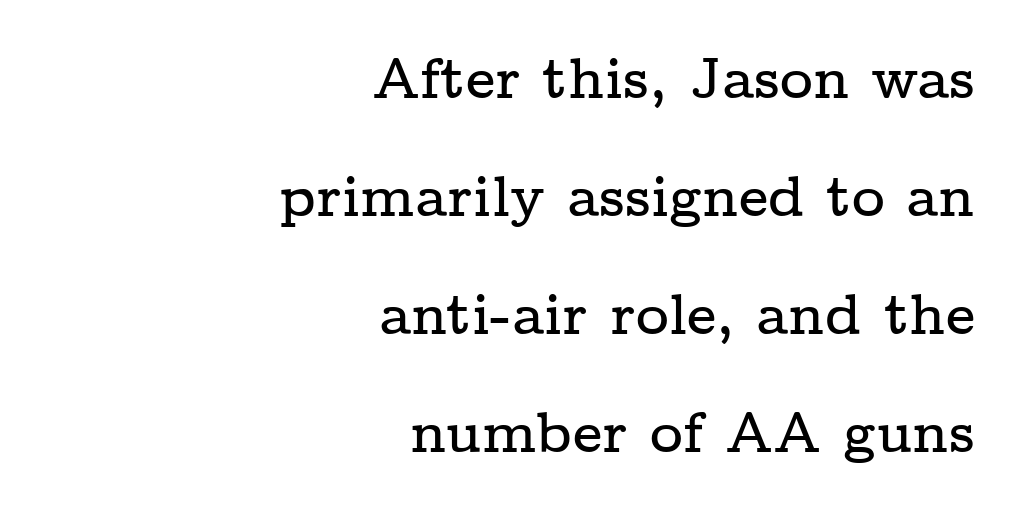
{"serif": "yes", "italic": "no", "width": "wide", "stroke_contrast": "low", "x_height": "medium", "monospaced": "no", "underline": "no", "align": "right", "line_spacing": "loose", "line_spacing_ratio": 2.07, "letter_spacing": "normal", "letter_spacing_em": 0.0, "glyph_px": 57}
